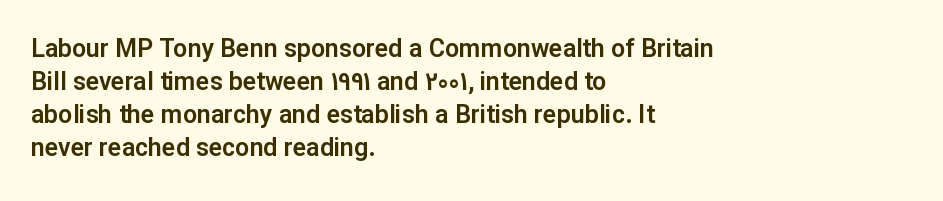
Every row of glyphs begins at an identical x-position on the left. Words appear dense and cohesive because spacing is normal. Unlike italic type, these characters show no tilt at all. Vertical spacing — default. Check under the words: just untouched page.
